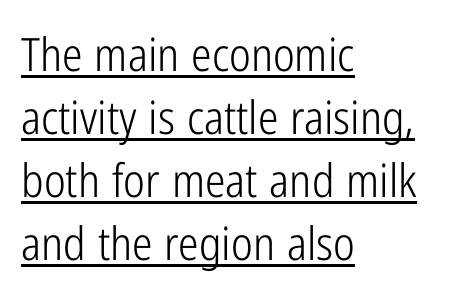
Q: Is the text bold? A: No.
Q: Is the text italic (slanted)? A: No, it is upright.
Q: Is the typeface a serif or a sans-serif typeface? A: Sans-serif.
Q: Is the text underlined? A: Yes.
Q: How is the paragraph aligned? A: Left-aligned.
Q: Is the spacing between letters normal or unusually wide? A: Normal.
Q: Is the spacing between lines tight, normal or loose? A: Normal.
Q: Width (condensed, normal, or wide)? A: Condensed.
Q: Stroke contrast? A: Low.
Q: x-height? A: Medium.
Q: Monospaced? A: No.
